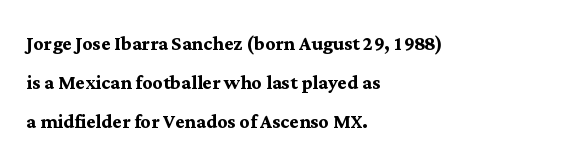
{"italic": "no", "bold": "yes", "underline": "no", "align": "left", "line_spacing": "normal", "line_spacing_ratio": 1.57, "letter_spacing": "normal", "letter_spacing_em": 0.0, "glyph_px": 25}
